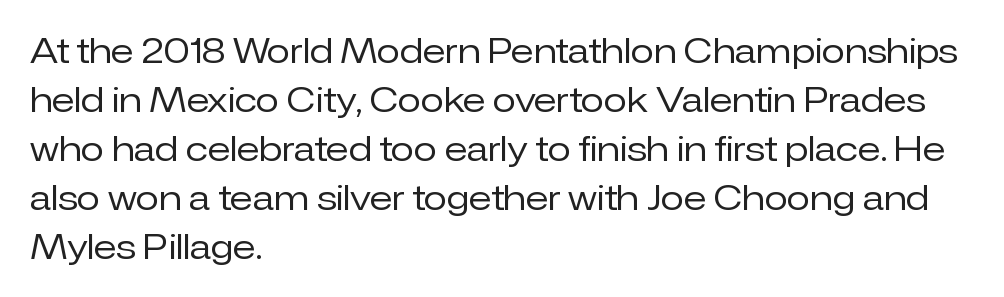
The image shows 34 px regular-weight sans-serif type, upright; set left-aligned, normal line spacing (1.44x), normal letter spacing, not underlined; low stroke contrast and a medium x-height.
